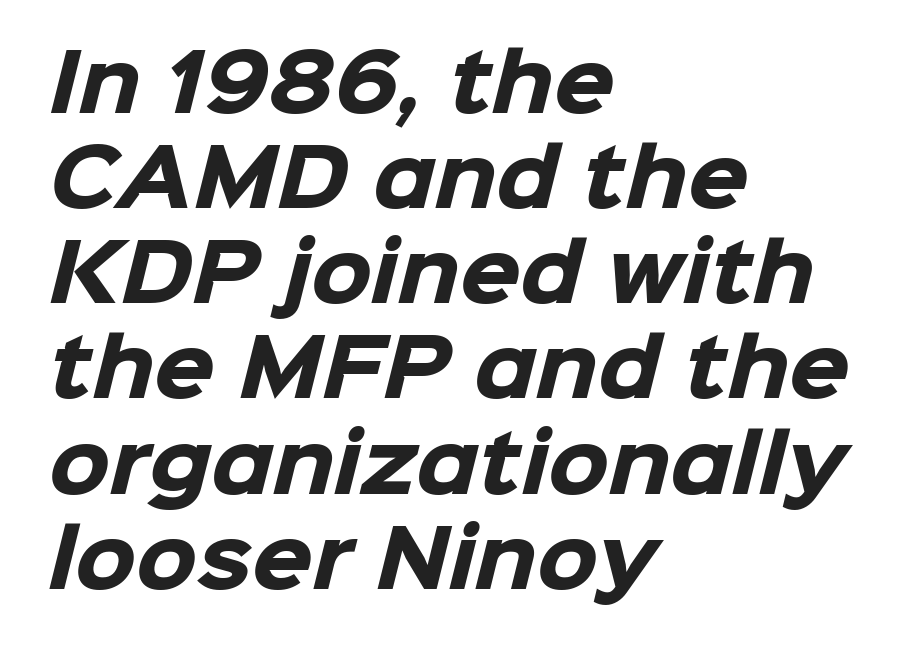
Q: Is the text bold? A: Yes.
Q: Is the typeface a serif or a sans-serif typeface? A: Sans-serif.
Q: Is the text underlined? A: No.
Q: How is the paragraph aligned? A: Left-aligned.
Q: Is the spacing between letters normal or unusually wide? A: Normal.
Q: Width (condensed, normal, or wide)? A: Normal.
Q: Stroke contrast? A: Low.
Q: x-height? A: Medium.
Q: Monospaced? A: No.
